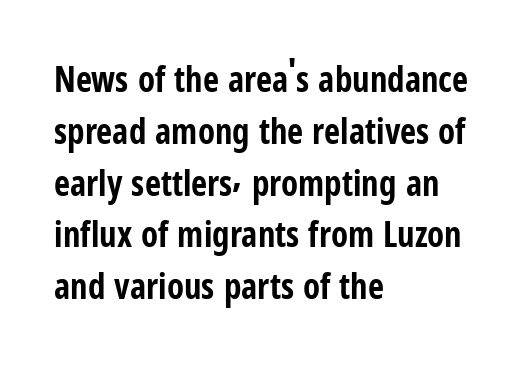
Spacing between characters is what you'd get straight out of the box. Each new line begins a customary step beneath the previous one. Is the type bold? Yes — the strokes are clearly thick and heavy. This is sans-serif lettering, the kind often seen on screens and signage.
